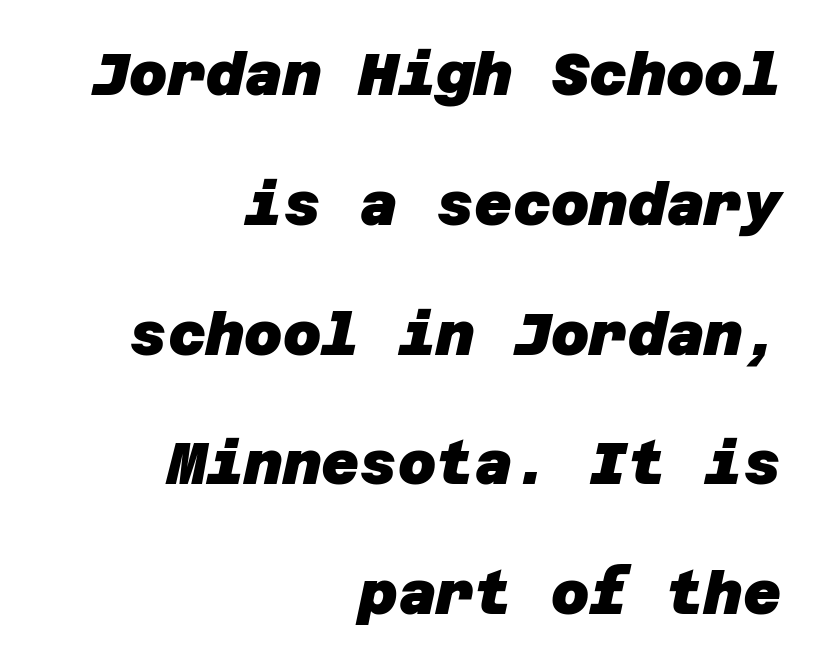
The image shows 59 px heavy sans-serif type; set right-aligned, loose line spacing (2.2x), normal letter spacing, not underlined; low stroke contrast and a large x-height.
